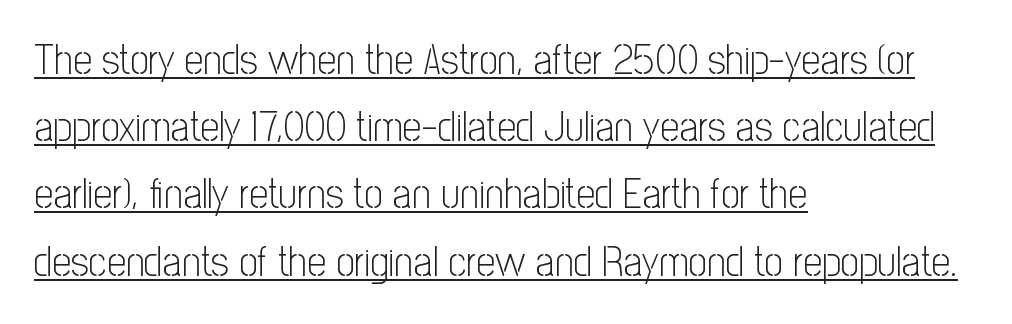
The image shows 42 px light, condensed sans-serif type, upright; set left-aligned, normal line spacing (1.6x), normal letter spacing, underlined; low stroke contrast and a medium x-height.
